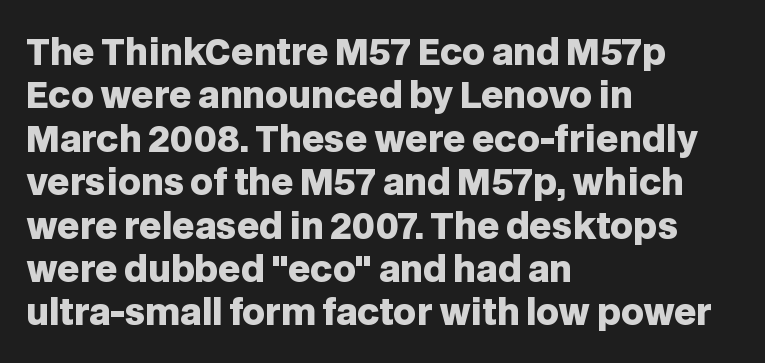
{"serif": "no", "italic": "no", "bold": "yes", "weight": "heavy", "width": "normal", "stroke_contrast": "low", "x_height": "large", "monospaced": "no", "underline": "no", "align": "left", "line_spacing_ratio": 1.24, "letter_spacing": "normal", "letter_spacing_em": 0.0, "glyph_px": 35}
